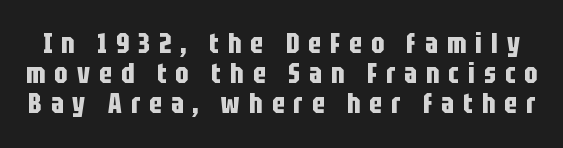
The image shows 28 px bold, condensed sans-serif type, upright; set tight line spacing (1.08x), unusually wide letter spacing (+0.33 em), not underlined; low stroke contrast and a large x-height.
